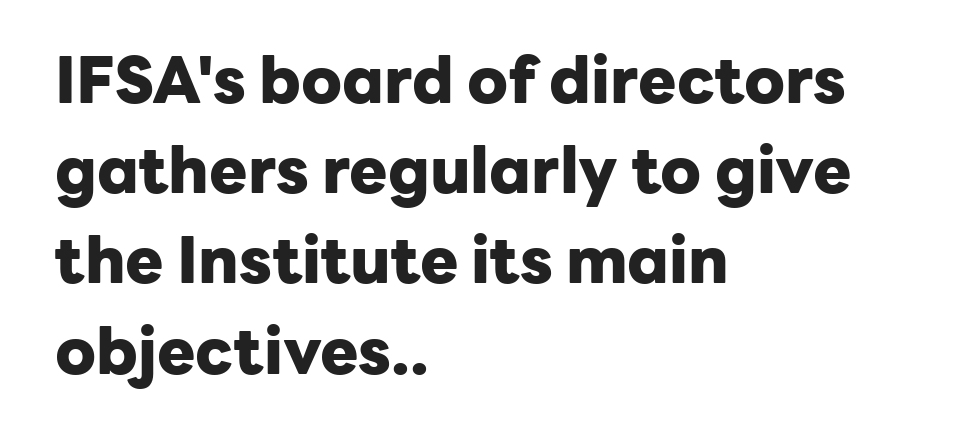
Q: Is the text bold? A: Yes.
Q: Is the text italic (slanted)? A: No, it is upright.
Q: Is the typeface a serif or a sans-serif typeface? A: Sans-serif.
Q: Is the text underlined? A: No.
Q: How is the paragraph aligned? A: Left-aligned.
Q: Is the spacing between letters normal or unusually wide? A: Normal.
Q: Is the spacing between lines tight, normal or loose? A: Normal.
Q: Width (condensed, normal, or wide)? A: Normal.
Q: Stroke contrast? A: Low.
Q: x-height? A: Medium.
Q: Monospaced? A: No.
